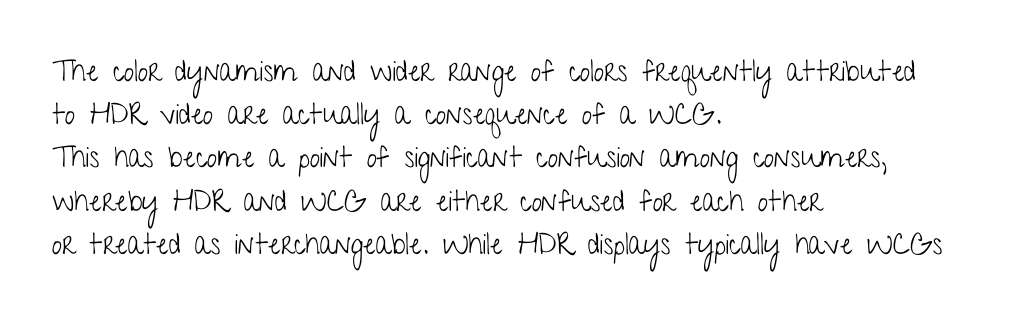
The image shows 29 px light, condensed sans-serif type, upright; set left-aligned, normal line spacing (1.49x), normal letter spacing, not underlined; low stroke contrast and a medium x-height.
